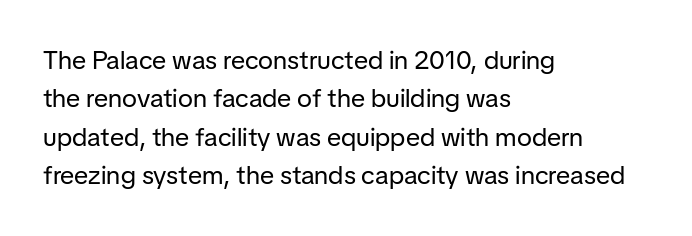
The image shows 26 px text type, upright; set left-aligned, normal line spacing (1.48x), normal letter spacing, not underlined.
